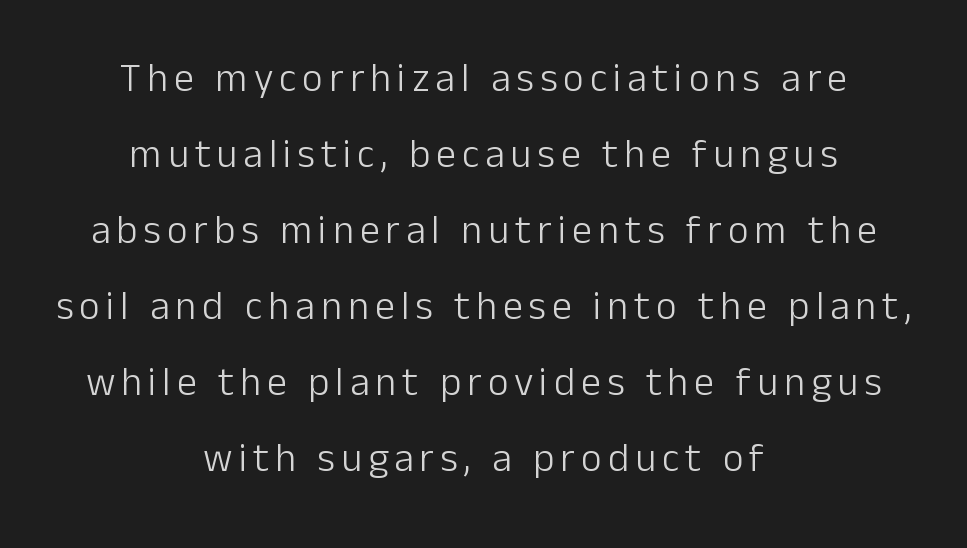
The image shows 40 px light sans-serif type, upright; set centered, loose line spacing (1.9x), not underlined; low stroke contrast and a medium x-height.
